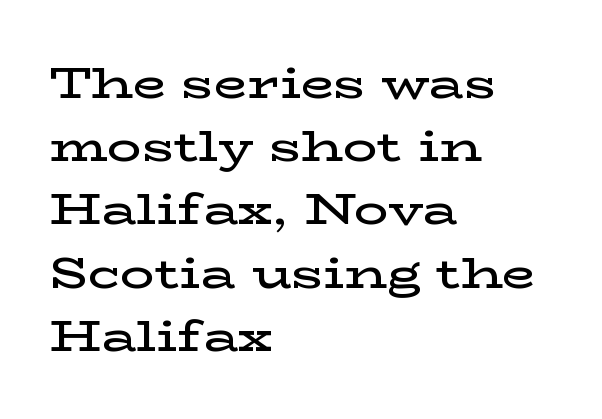
Q: Is the text bold? A: Semi-bold.
Q: Is the text italic (slanted)? A: No, it is upright.
Q: Is the typeface a serif or a sans-serif typeface? A: Serif.
Q: Is the text underlined? A: No.
Q: How is the paragraph aligned? A: Left-aligned.
Q: Is the spacing between letters normal or unusually wide? A: Normal.
Q: Is the spacing between lines tight, normal or loose? A: Normal.
Q: Width (condensed, normal, or wide)? A: Wide.
Q: Stroke contrast? A: Low.
Q: x-height? A: Medium.
Q: Monospaced? A: No.
